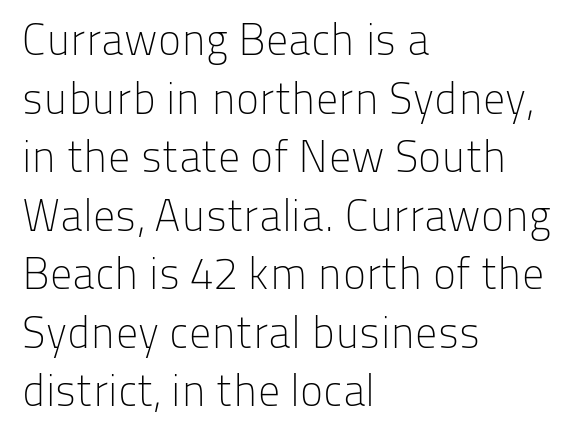
{"serif": "no", "italic": "no", "bold": "no", "weight": "light", "width": "normal", "stroke_contrast": "low", "x_height": "medium", "monospaced": "no", "underline": "no", "align": "left", "line_spacing": "normal", "line_spacing_ratio": 1.33, "letter_spacing": "normal", "letter_spacing_em": 0.0, "glyph_px": 44}
